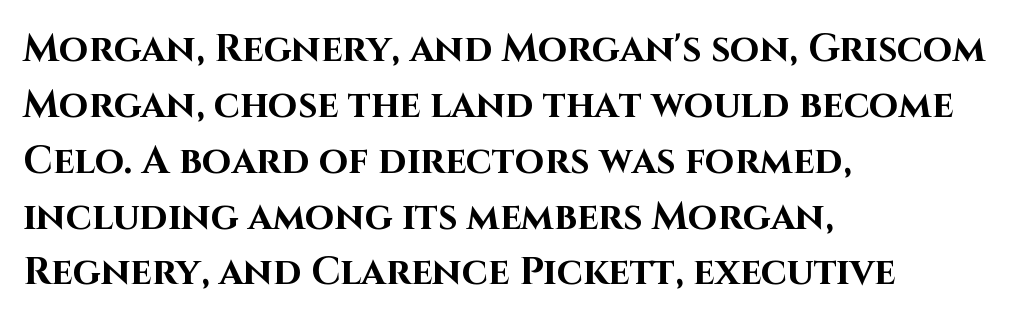
Words appear dense and cohesive because spacing is normal. Typographically, this falls in the sans-serif category. The face used here is proportionally spaced, like ordinary book or web type. This sample keeps an unexceptional amount of space between lines. The letters stand upright; this is a roman face.
